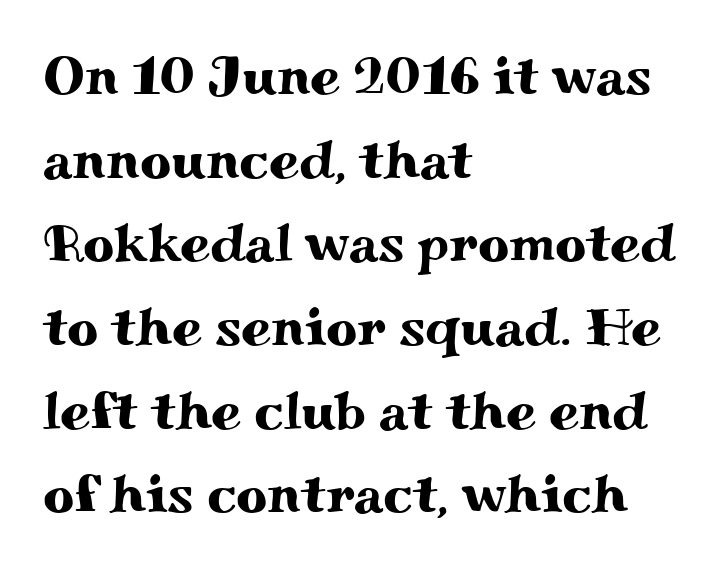
Notice how the passage keeps a crisp vertical edge on the left only. The rendering uses natural spacing where letterforms have individual widths. A normal amount of white space separates one row of letters from the next. The rendering keeps characters at their native spacing. You can tell from the footed stems that serif type was used.
